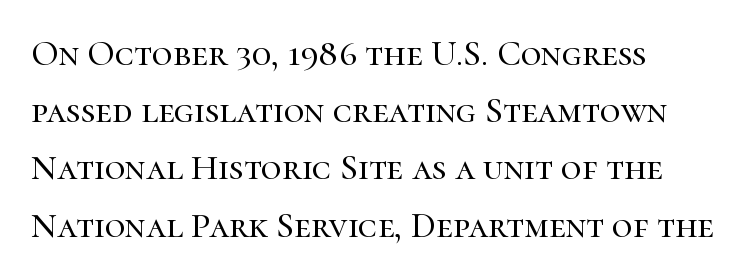
{"serif": "yes", "italic": "no", "width": "normal", "stroke_contrast": "high", "x_height": "medium", "monospaced": "no", "underline": "no", "align": "left", "line_spacing": "normal", "line_spacing_ratio": 1.59, "letter_spacing": "normal", "letter_spacing_em": 0.0, "glyph_px": 36}
